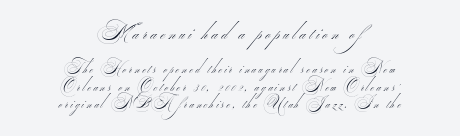
The image shows 20 px text type; set centered, normal line spacing (1.26x), unusually wide letter spacing (+0.2 em), not underlined; the first (top) block is 1.43x larger.
